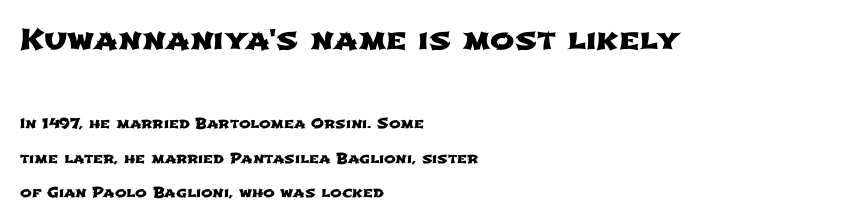
The image shows 29 px wide sans-serif type; set left-aligned, loose line spacing (2.45x), normal letter spacing, not underlined; the first (top) block is 2.07x larger; low stroke contrast and a medium x-height.
